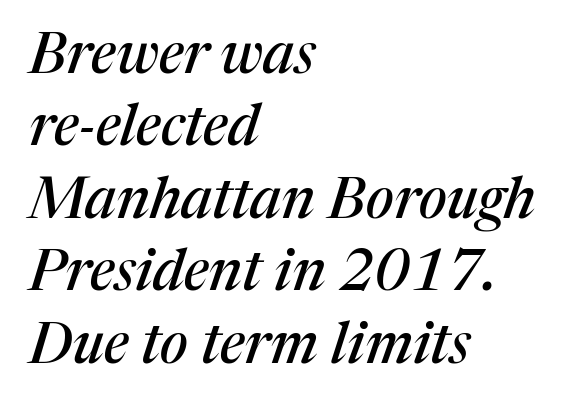
The image shows 57 px serif type, italic (leaning right); set left-aligned, normal line spacing (1.27x), normal letter spacing, not underlined; medium stroke contrast and a medium x-height.
